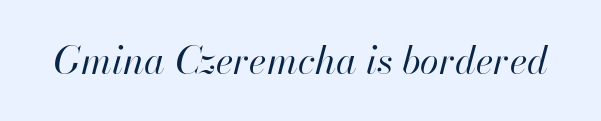
Q: Is the text bold? A: No.
Q: Is the text italic (slanted)? A: Yes, it leans right by about 13 degrees.
Q: Is the text underlined? A: No.
Q: Is the spacing between letters normal or unusually wide? A: Normal.
Q: Width (condensed, normal, or wide)? A: Normal.
Q: Stroke contrast? A: High.
Q: x-height? A: Small.
Q: Monospaced? A: No.
